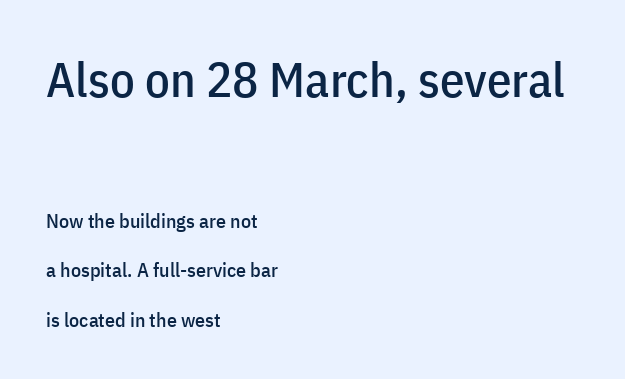
The image shows 49 px condensed sans-serif type, upright; set left-aligned, loose line spacing (2.48x), normal letter spacing, not underlined; the first (top) block is 2.45x larger; low stroke contrast and a medium x-height.
